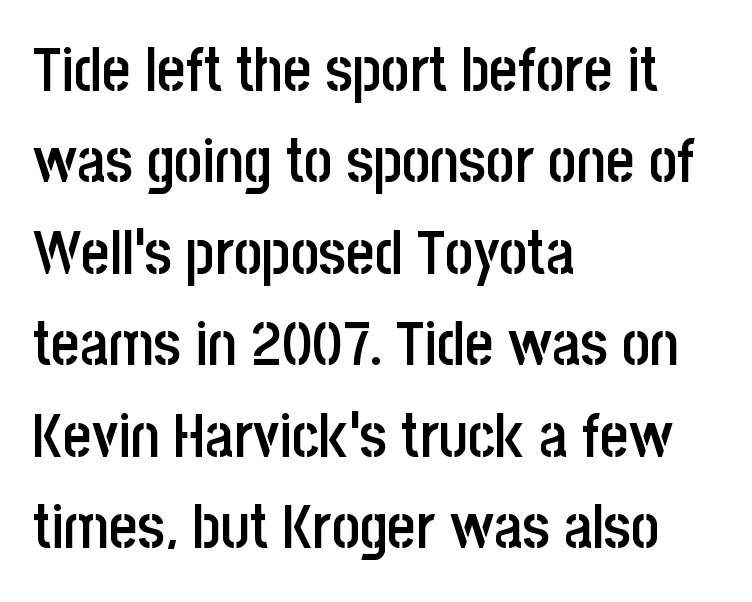
The image shows 61 px semibold, condensed sans-serif type, upright; set left-aligned, normal line spacing (1.5x), normal letter spacing, not underlined; low stroke contrast and a large x-height.
